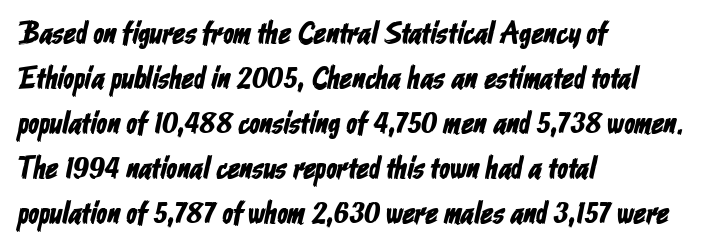
{"serif": "no", "width": "condensed", "stroke_contrast": "low", "x_height": "medium", "monospaced": "no", "underline": "no", "align": "left", "line_spacing": "normal", "line_spacing_ratio": 1.45, "letter_spacing": "normal", "letter_spacing_em": 0.0, "glyph_px": 31}
